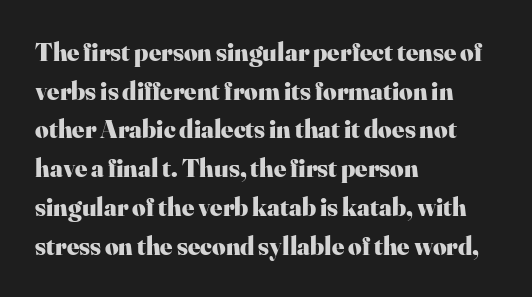
{"italic": "no", "bold": "yes", "underline": "no", "align": "left", "line_spacing": "normal", "line_spacing_ratio": 1.49, "letter_spacing": "normal", "letter_spacing_em": 0.0, "glyph_px": 26}
